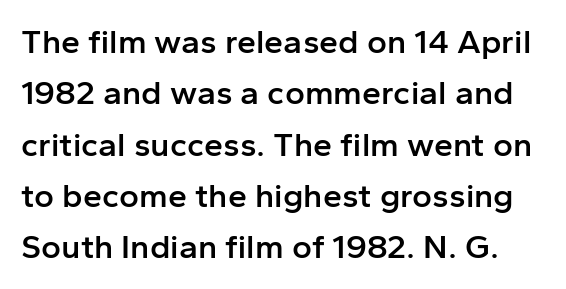
The image shows 34 px semibold sans-serif type, upright; set normal line spacing (1.51x), normal letter spacing, not underlined; low stroke contrast and a medium x-height.
